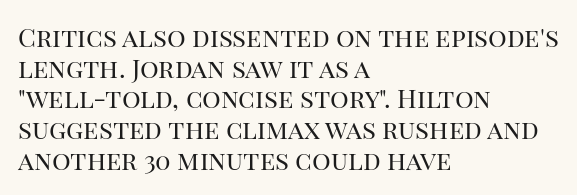
The image shows 26 px text type, upright; set left-aligned, line spacing 1.18x, normal letter spacing, not underlined.
